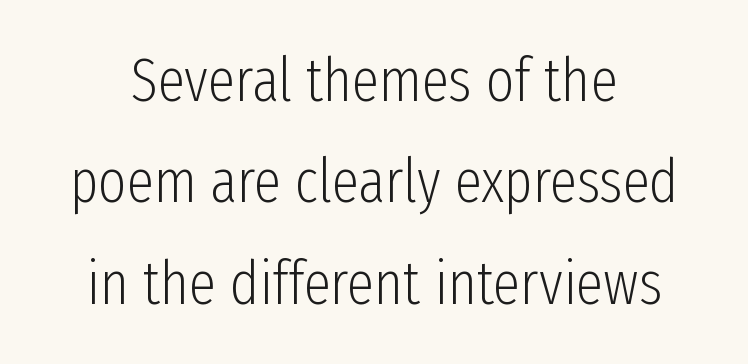
The horizontal fit of the characters is conventional and even. The space directly below the letters is spotless. Examine the stroke ends and you'll find no serifs. Do the letters lean? They stand straight. Evenly set lines give the paragraph a standard silhouette.
